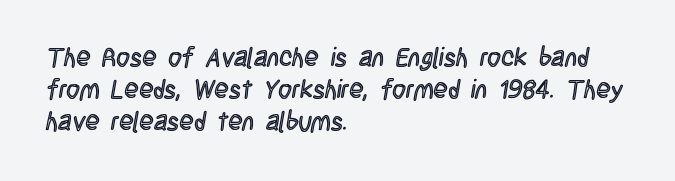
Q: Is the text italic (slanted)? A: Yes.
Q: Is the text underlined? A: No.
Q: How is the paragraph aligned? A: Left-aligned.
Q: Is the spacing between letters normal or unusually wide? A: Normal.
